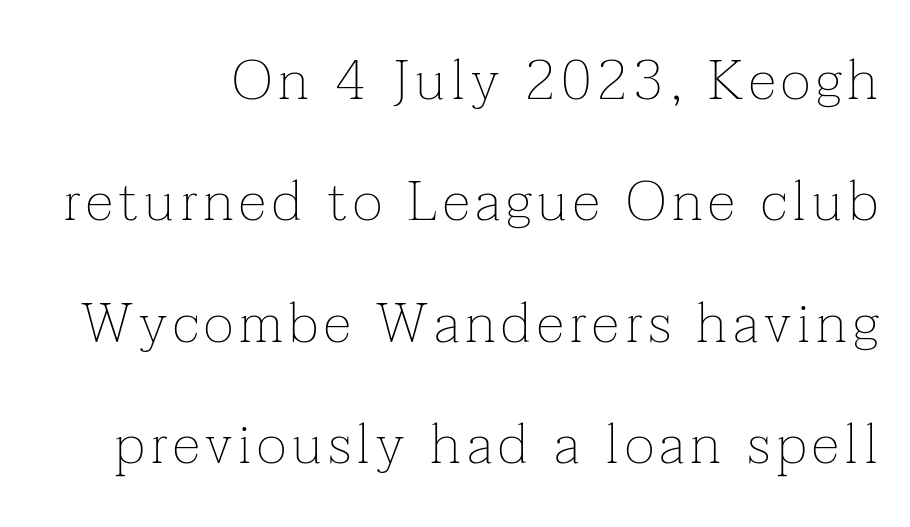
The typography opts for an upright posture over an oblique one. Is this a fixed-width face? No — the glyphs have proportional, varying widths. Stroke thickness stays within the range of a standard reading face or lighter. Airy leading.
